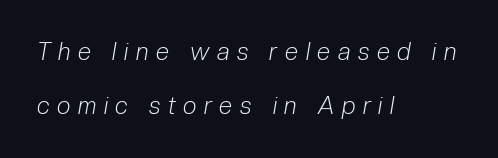
The image shows 24 px text type, italic (leaning right); set left-aligned, loose line spacing (2.27x), unusually wide letter spacing (+0.32 em), not underlined.
